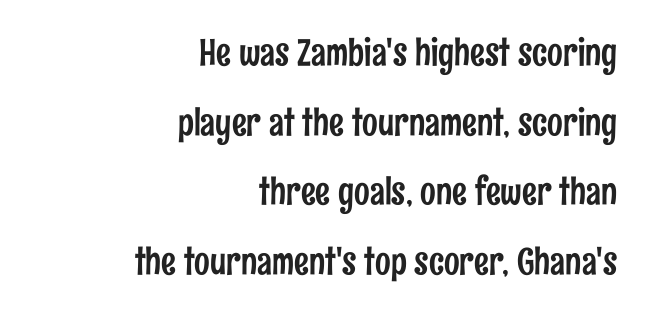
{"serif": "no", "italic": "no", "width": "condensed", "stroke_contrast": "low", "x_height": "medium", "monospaced": "no", "underline": "no", "align": "right", "line_spacing_ratio": 1.88, "letter_spacing": "normal", "letter_spacing_em": 0.0, "glyph_px": 37}
